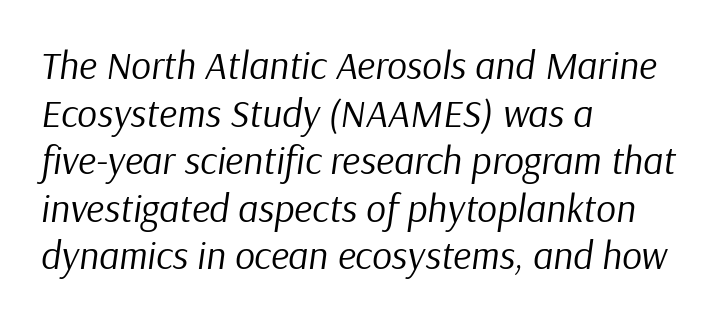
{"italic": "yes", "lean": "right", "slant_degrees": 9, "bold": "no", "weight": "regular", "width": "normal", "stroke_contrast": "low", "x_height": "medium", "monospaced": "no", "underline": "no", "align": "left", "line_spacing_ratio": 1.22, "letter_spacing": "normal", "letter_spacing_em": 0.0, "glyph_px": 39}
